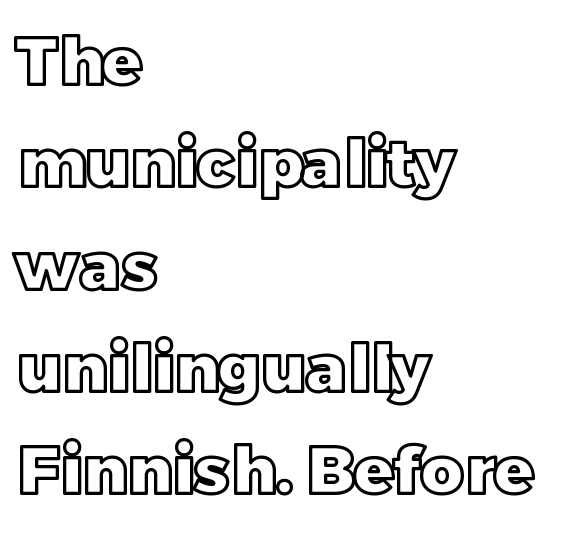
{"italic": "no", "width": "normal", "x_height": "large", "monospaced": "no", "underline": "no", "align": "left", "line_spacing": "normal", "line_spacing_ratio": 1.55, "letter_spacing": "normal", "letter_spacing_em": 0.0, "glyph_px": 66}
